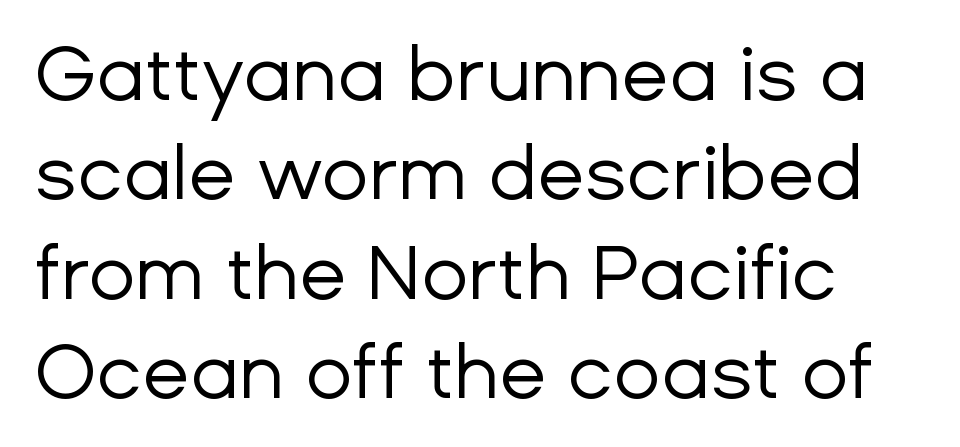
The horizontal fit of the characters is conventional and even. Look at the bottom of the vertical strokes: they stop flat, with no serifs. Here the designer chose a conventional face with non-uniform glyph widths. Descenders hang freely into open space. Posture: upright roman.
